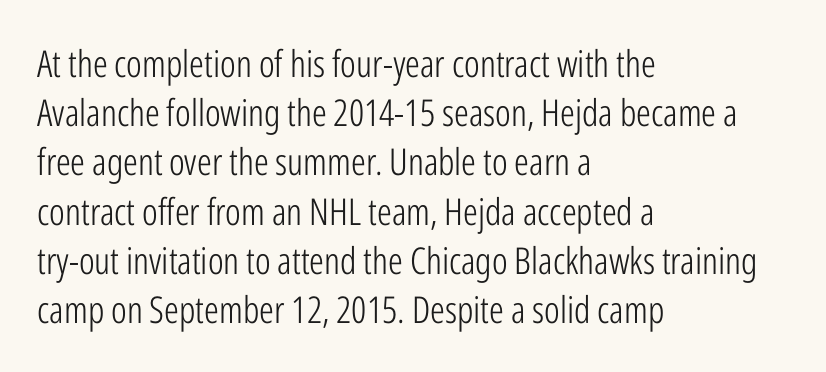
The image shows 37 px light, condensed sans-serif type, upright; set left-aligned, normal line spacing (1.33x), normal letter spacing, not underlined; low stroke contrast and a medium x-height.
